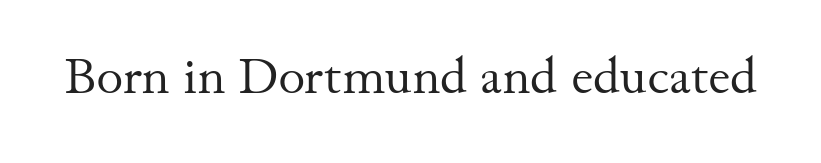
The image shows 51 px regular-weight serif type, upright; set normal letter spacing, not underlined; medium stroke contrast and a small x-height.
